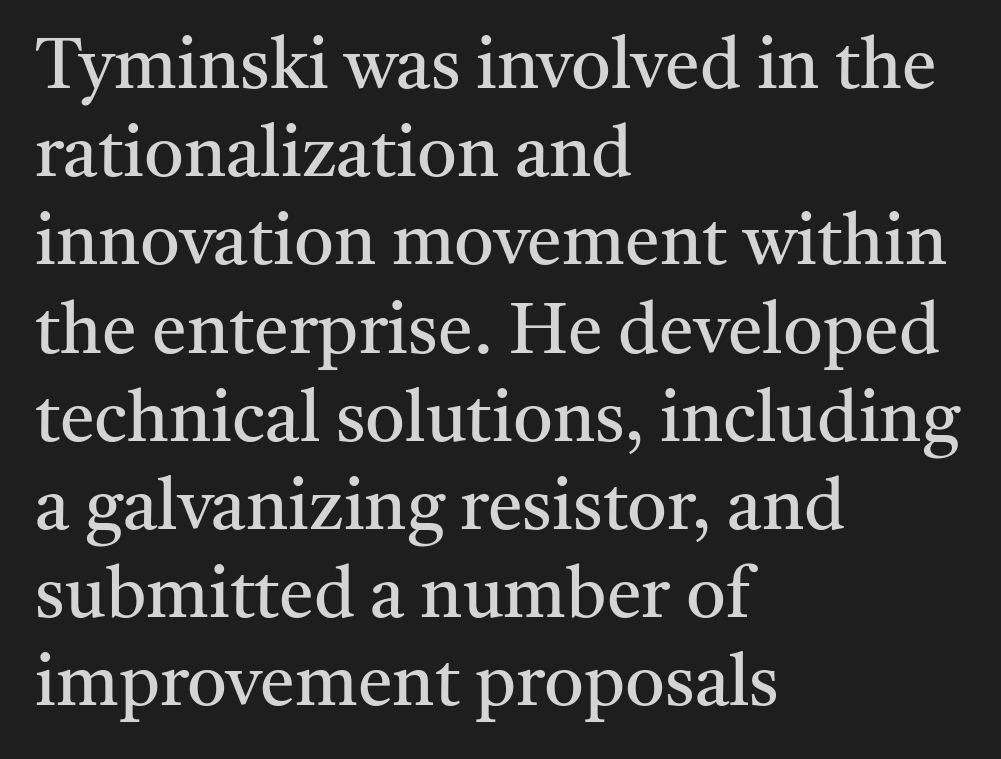
Q: Is the text bold? A: No.
Q: Is the text italic (slanted)? A: No, it is upright.
Q: Is the typeface a serif or a sans-serif typeface? A: Serif.
Q: Is the text underlined? A: No.
Q: How is the paragraph aligned? A: Left-aligned.
Q: Is the spacing between letters normal or unusually wide? A: Normal.
Q: Is the spacing between lines tight, normal or loose? A: Normal.
Q: Width (condensed, normal, or wide)? A: Normal.
Q: Stroke contrast? A: Medium.
Q: x-height? A: Medium.
Q: Monospaced? A: No.
